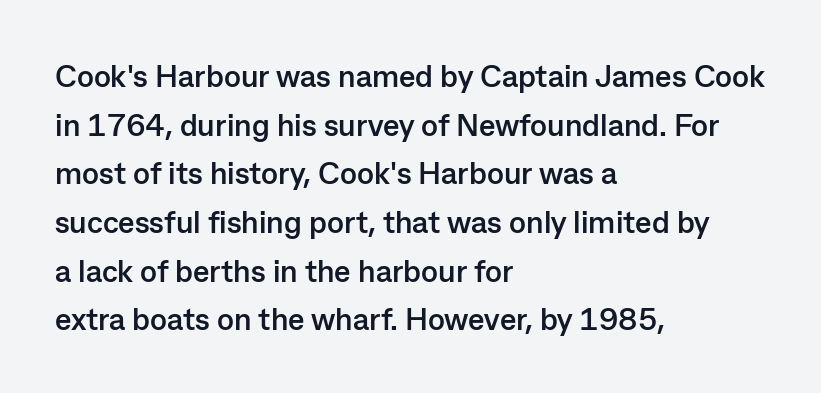
{"serif": "no", "italic": "no", "bold": "yes", "weight": "semibold", "width": "normal", "stroke_contrast": "low", "x_height": "medium", "monospaced": "no", "underline": "no", "align": "left", "line_spacing": "normal", "line_spacing_ratio": 1.57, "letter_spacing": "normal", "letter_spacing_em": 0.0, "glyph_px": 31}
